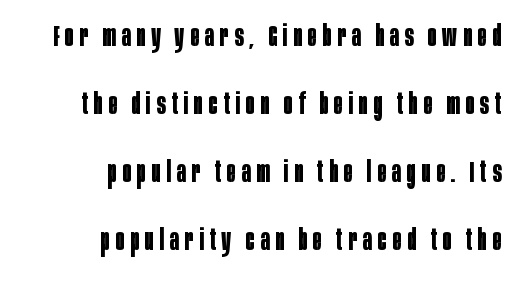
Notice the wide empty band between every row — that's loose leading. The space directly below the letters is spotless. These lines are composed in type without serifs. Is there any slant? The stems are plumb. A flush-right, rag-left setting is used for this passage. The face used here is proportionally spaced, like ordinary book or web type.
